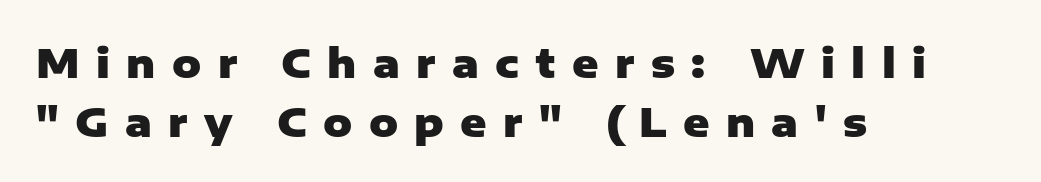
The passage is arranged the way most books set body copy — flush left. The typography opts for an upright posture over an oblique one. Are there feet on the stems? There aren't — it's a sans. Look at the stroke-to-counter ratio: heavy, a bold.
